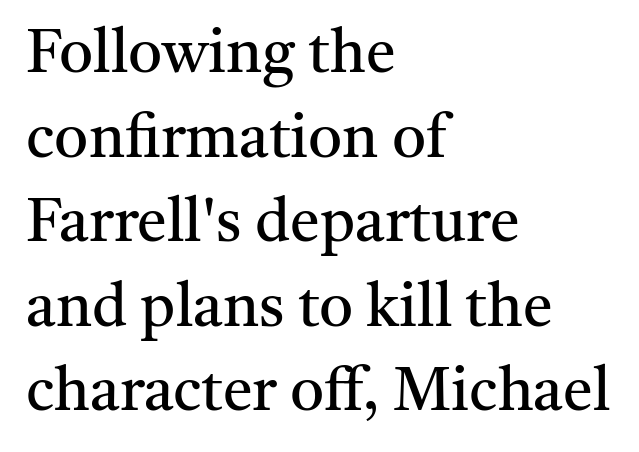
{"serif": "yes", "italic": "no", "bold": "no", "weight": "regular", "width": "normal", "stroke_contrast": "medium", "x_height": "medium", "monospaced": "no", "underline": "no", "align": "left", "line_spacing": "normal", "line_spacing_ratio": 1.41, "letter_spacing": "normal", "letter_spacing_em": 0.0, "glyph_px": 60}
